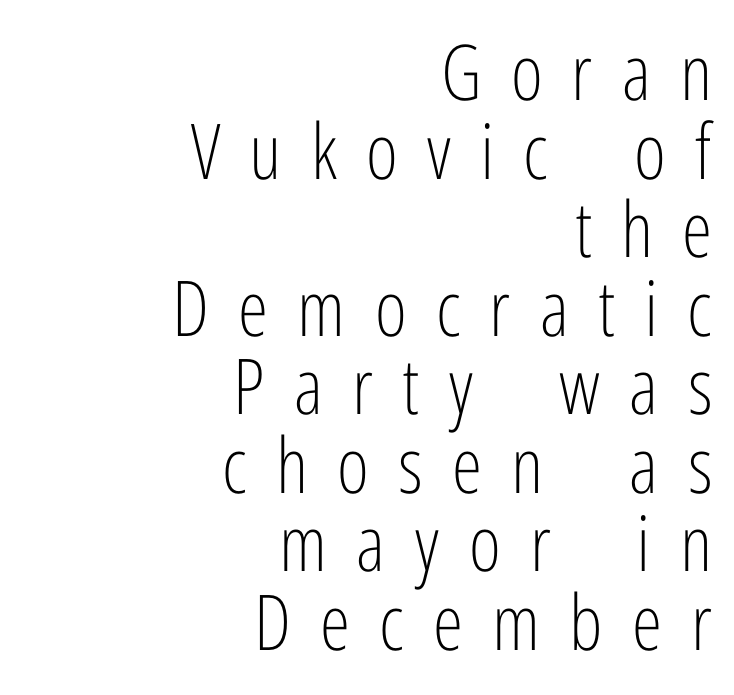
Q: Is the text bold? A: No.
Q: Is the text italic (slanted)? A: No, it is upright.
Q: Is the typeface a serif or a sans-serif typeface? A: Sans-serif.
Q: Is the text underlined? A: No.
Q: How is the paragraph aligned? A: Right-aligned.
Q: Is the spacing between letters normal or unusually wide? A: Unusually wide.
Q: Is the spacing between lines tight, normal or loose? A: Tight.
Q: Width (condensed, normal, or wide)? A: Condensed.
Q: Stroke contrast? A: Low.
Q: x-height? A: Medium.
Q: Monospaced? A: No.
